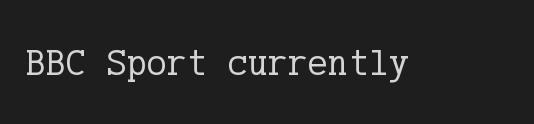
Anything drawn beneath the words? Only blank space. The lettering stays uniformly vertical, giving the passage a roman look. These lines keep a tight, regular rhythm from letter to letter. Weight: not bold — regular or lighter. The letters carry serifs — small finishing strokes at the ends of their stems.
